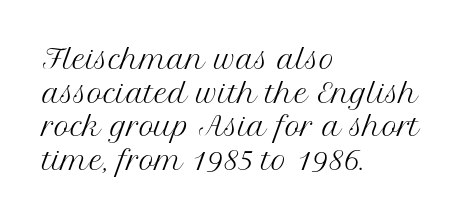
The image shows 26 px text type; set left-aligned, normal line spacing (1.29x), normal letter spacing, not underlined.
